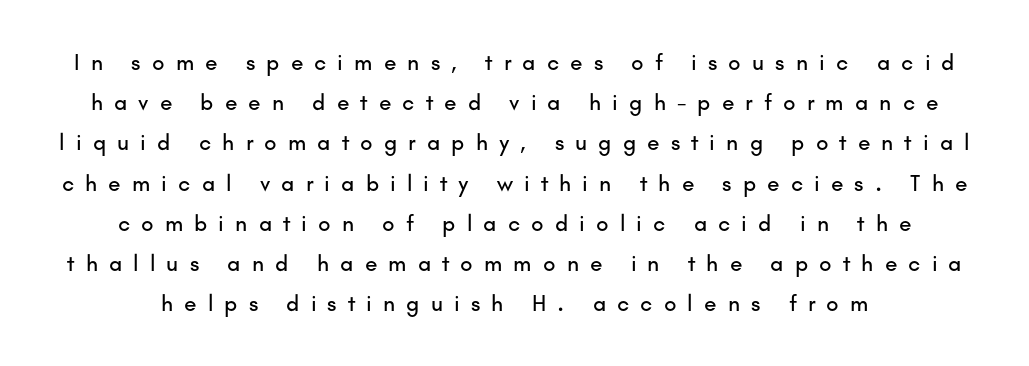
The image shows 23 px text type, upright; set line spacing 1.75x, unusually wide letter spacing (+0.48 em), not underlined.
